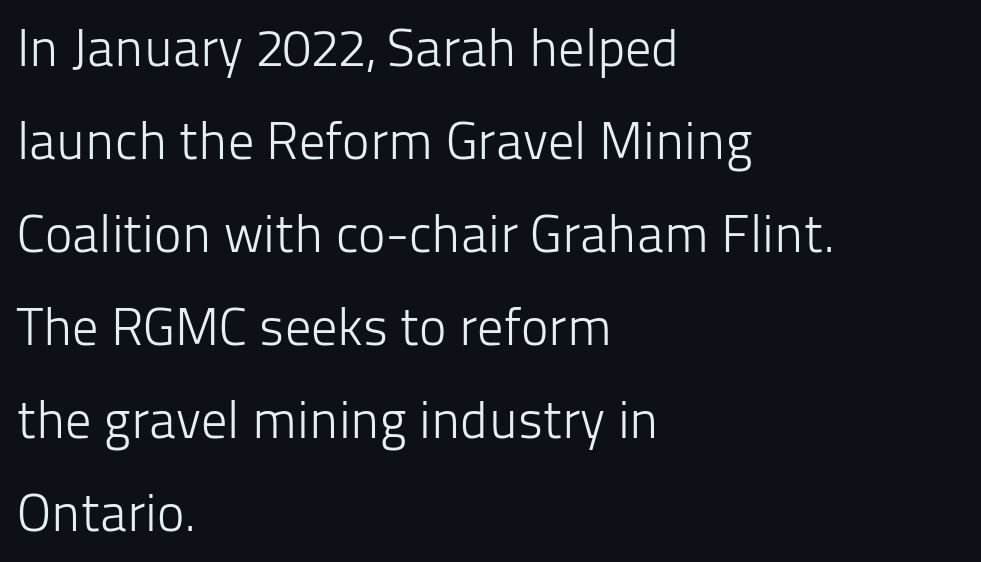
The image shows 52 px light sans-serif type, upright; set left-aligned, line spacing 1.79x, normal letter spacing, not underlined; low stroke contrast and a medium x-height.
